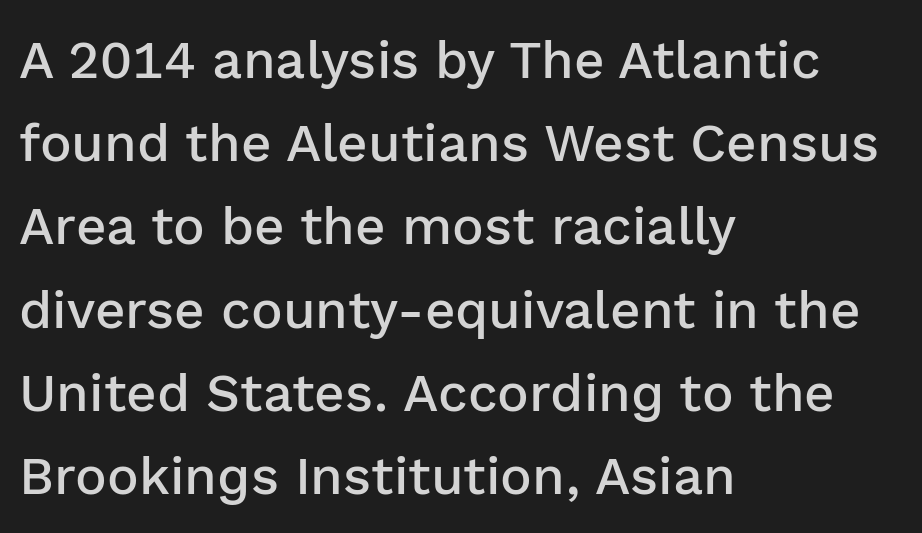
The image shows 53 px semibold sans-serif type, upright; set left-aligned, normal line spacing (1.57x), normal letter spacing, not underlined; low stroke contrast and a medium x-height.
